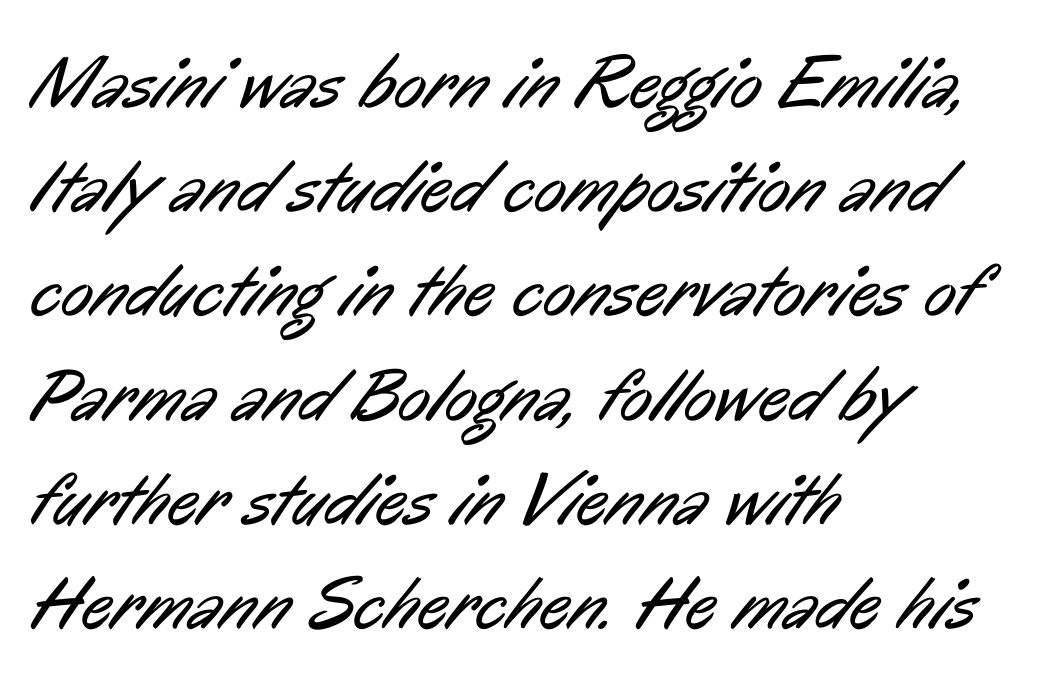
Q: Is the text bold? A: No.
Q: Is the typeface a serif or a sans-serif typeface? A: Sans-serif.
Q: Is the text underlined? A: No.
Q: How is the paragraph aligned? A: Left-aligned.
Q: Is the spacing between letters normal or unusually wide? A: Normal.
Q: Is the spacing between lines tight, normal or loose? A: Normal.
Q: Width (condensed, normal, or wide)? A: Condensed.
Q: Stroke contrast? A: Low.
Q: x-height? A: Medium.
Q: Monospaced? A: No.
